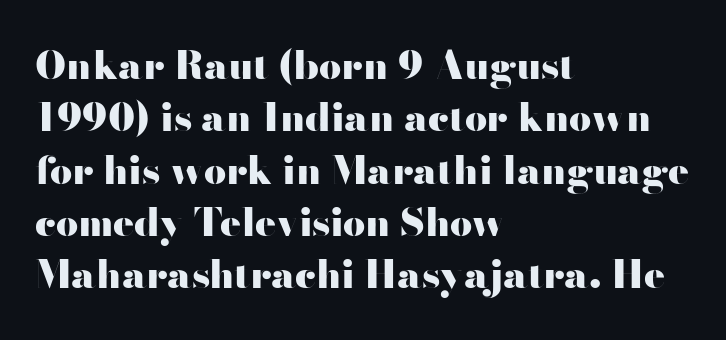
Q: Is the text bold? A: Yes.
Q: Is the text italic (slanted)? A: No, it is upright.
Q: Is the typeface a serif or a sans-serif typeface? A: Sans-serif.
Q: Is the text underlined? A: No.
Q: How is the paragraph aligned? A: Left-aligned.
Q: Is the spacing between letters normal or unusually wide? A: Normal.
Q: Is the spacing between lines tight, normal or loose? A: Normal.
Q: Width (condensed, normal, or wide)? A: Wide.
Q: Stroke contrast? A: High.
Q: x-height? A: Small.
Q: Monospaced? A: No.
